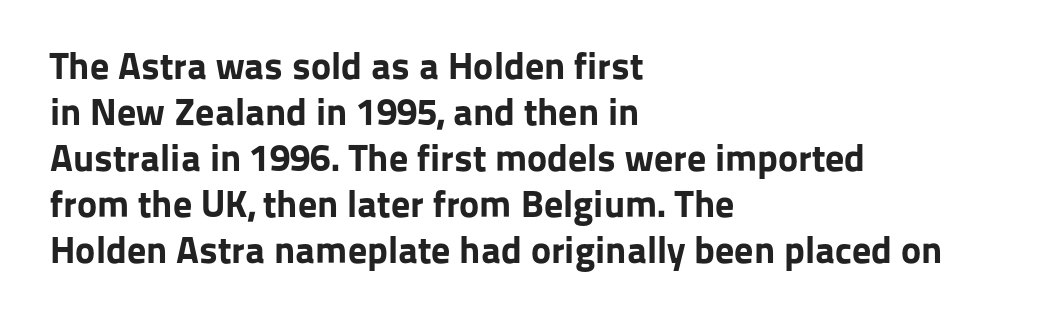
The image shows 38 px bold sans-serif type, upright; set left-aligned, line spacing 1.21x, normal letter spacing, not underlined; low stroke contrast and a medium x-height.
